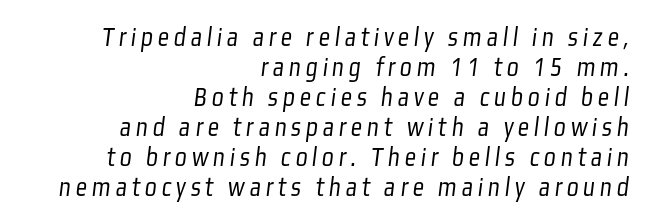
Q: Is the text bold? A: No.
Q: Is the typeface a serif or a sans-serif typeface? A: Sans-serif.
Q: Is the text underlined? A: No.
Q: How is the paragraph aligned? A: Right-aligned.
Q: Is the spacing between lines tight, normal or loose? A: Tight.
Q: Width (condensed, normal, or wide)? A: Condensed.
Q: Stroke contrast? A: Low.
Q: x-height? A: Medium.
Q: Monospaced? A: No.
